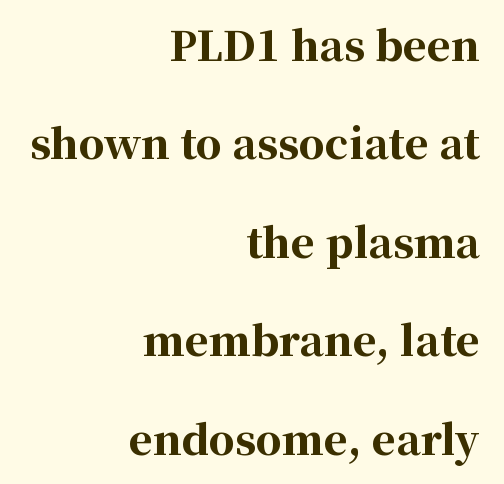
The image shows 41 px bold serif type, upright; set right-aligned, loose line spacing (2.4x), normal letter spacing, not underlined; high stroke contrast and a medium x-height.
